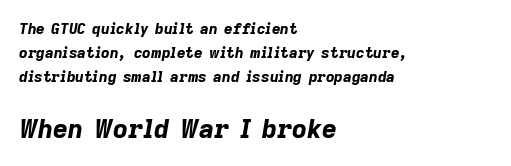
Q: Is the text bold? A: Yes.
Q: Is the text italic (slanted)? A: Yes, it leans right by about 9 degrees.
Q: Is the text underlined? A: No.
Q: How is the paragraph aligned? A: Left-aligned.
Q: Is the spacing between letters normal or unusually wide? A: Normal.
Q: Is the spacing between lines tight, normal or loose? A: Normal.
Q: Which block of text is set in a larger size, the first (top) or the second (bottom)? A: The second (bottom) one.
